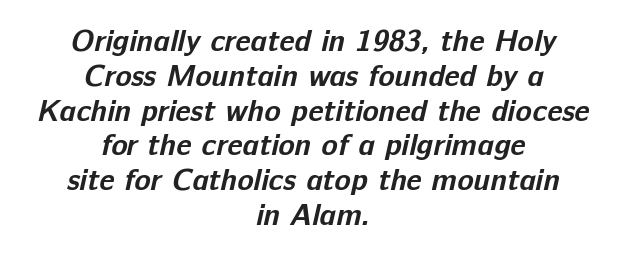
The image shows 30 px bold sans-serif type; set centered, line spacing 1.16x, normal letter spacing, not underlined; low stroke contrast and a medium x-height.
